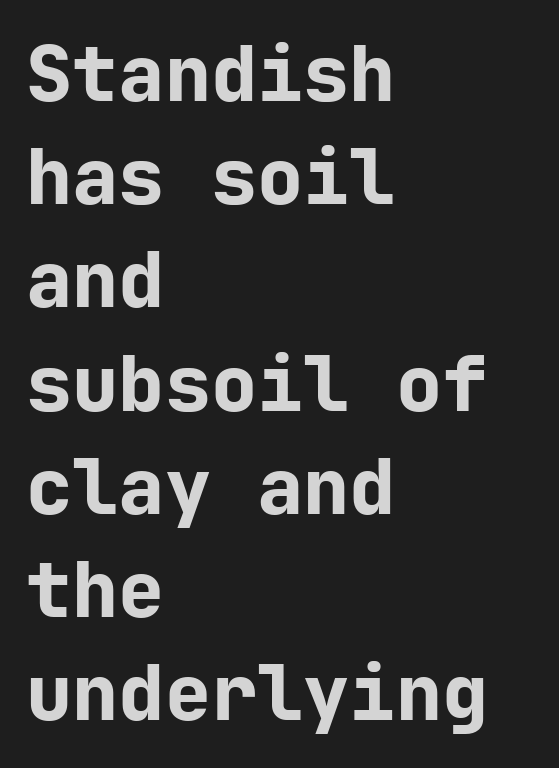
{"serif": "no", "italic": "no", "bold": "yes", "weight": "bold", "width": "normal", "stroke_contrast": "low", "x_height": "medium", "monospaced": "yes", "underline": "no", "align": "left", "line_spacing": "normal", "line_spacing_ratio": 1.34, "letter_spacing": "normal", "letter_spacing_em": 0.0, "glyph_px": 77}
